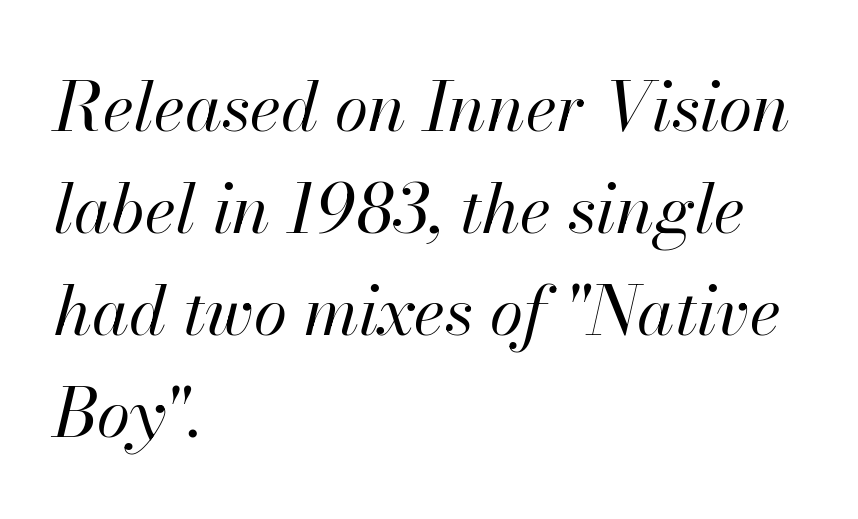
Horizontal alignment here is leftward, the default for most running prose. One glance says typical: line gaps are just what's usual. Here the glyphs are tracked normally, forming tight word shapes. This rendering features lettering with no underline. The strokes are not fattened; the text isn't bold.
